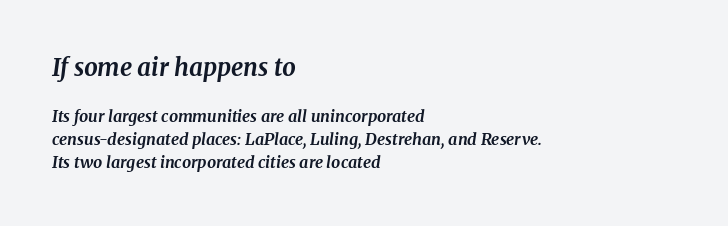
{"italic": "yes", "lean": "right", "slant_degrees": 8, "bold": "yes", "underline": "no", "align": "left", "line_spacing": "normal", "line_spacing_ratio": 1.45, "letter_spacing": "normal", "letter_spacing_em": 0.0, "larger_block": "first", "size_ratio": 1.5, "glyph_px": 24}
